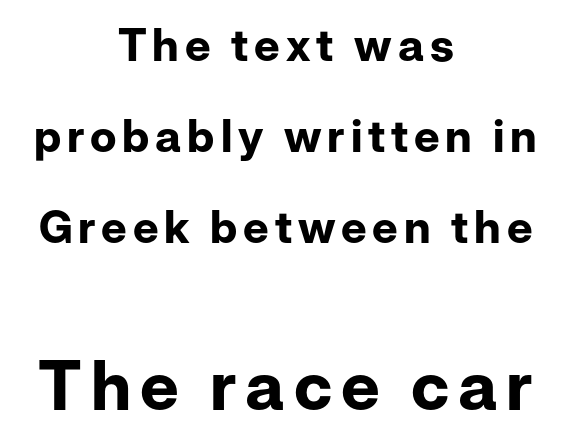
Q: Is the text bold? A: Yes.
Q: Is the text italic (slanted)? A: No, it is upright.
Q: Is the typeface a serif or a sans-serif typeface? A: Sans-serif.
Q: Is the text underlined? A: No.
Q: How is the paragraph aligned? A: Centered.
Q: Is the spacing between lines tight, normal or loose? A: Loose.
Q: Which block of text is set in a larger size, the first (top) or the second (bottom)? A: The second (bottom) one.
Q: Width (condensed, normal, or wide)? A: Normal.
Q: Stroke contrast? A: Low.
Q: x-height? A: Medium.
Q: Monospaced? A: No.
